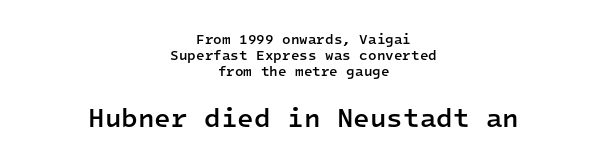
{"italic": "no", "bold": "semi", "underline": "no", "align": "center", "line_spacing": "tight", "line_spacing_ratio": 1.13, "letter_spacing": "normal", "letter_spacing_em": 0.0, "larger_block": "second", "size_ratio": 1.93, "glyph_px": 27}
